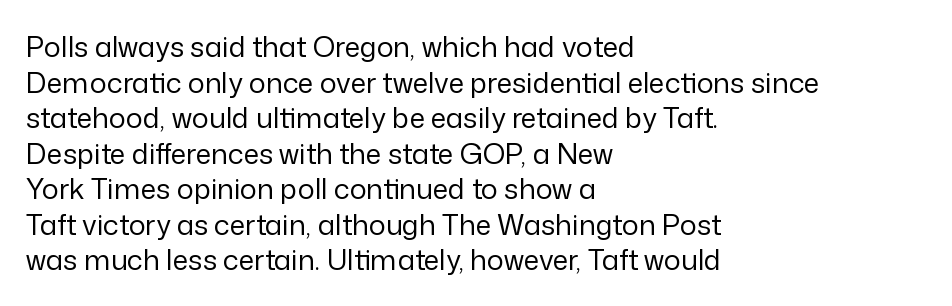
If you drew a ruler down the left edge, every line would touch it. The glyphs in this specimen are sans serif. Every character sits straight up, as roman type does. The gap between lines stays unmarked. Between one letter and the next there's only the usual sliver of space. Is this a fixed-width face? No — the glyphs have proportional, varying widths.
